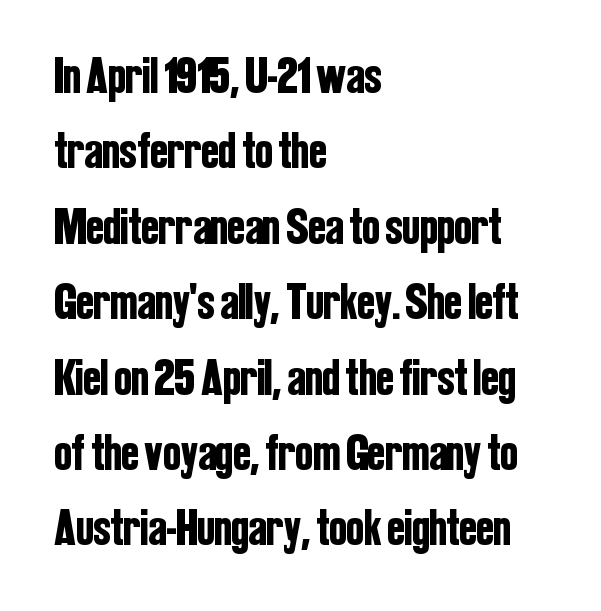
{"serif": "no", "italic": "no", "width": "condensed", "stroke_contrast": "low", "x_height": "medium", "monospaced": "no", "underline": "no", "align": "left", "line_spacing": "normal", "line_spacing_ratio": 1.45, "letter_spacing": "normal", "letter_spacing_em": 0.0, "glyph_px": 52}
